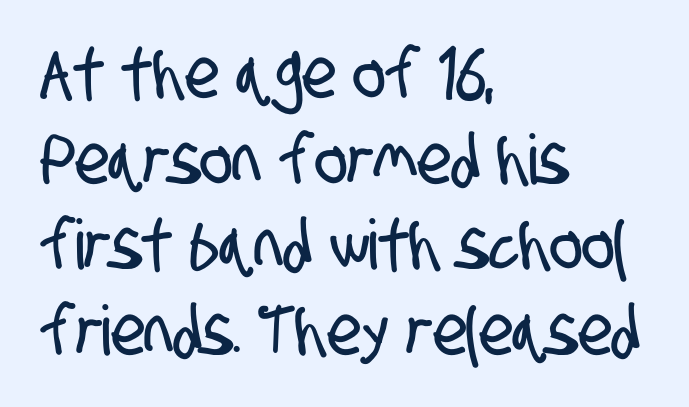
The image shows 69 px condensed sans-serif type; set left-aligned, line spacing 1.24x, normal letter spacing, not underlined; low stroke contrast and a large x-height.
